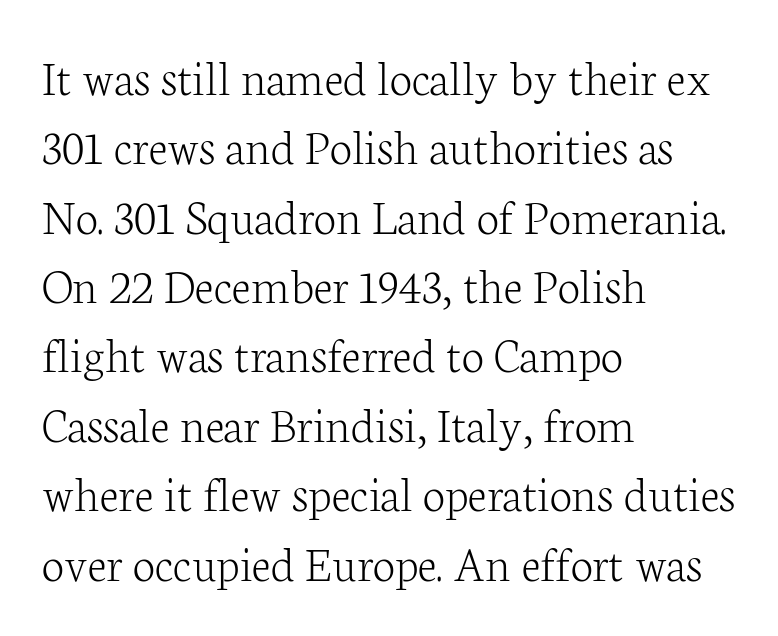
The horizontal fit of the characters is conventional and even. The lettering stays uniformly vertical, giving the passage a roman look. This reads as an unemphasized weight, regular at the heaviest. Regarding leading, the lines here are spaced in the standard way. Type without underlining. The ragged edge is on the right, which tells us the setting is flush left.
